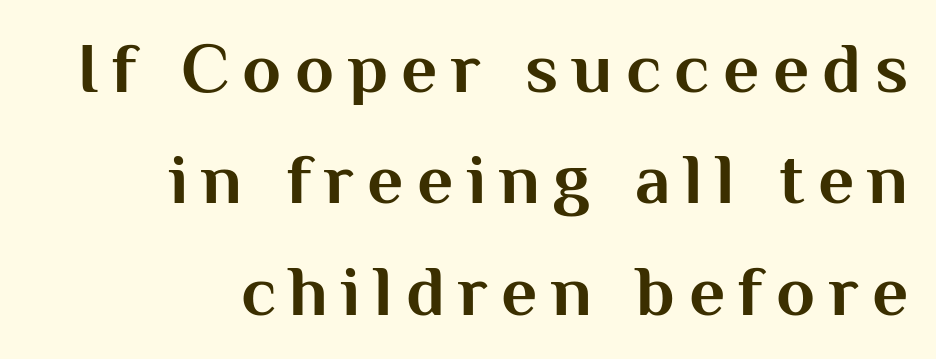
Characters remain perfectly vertical along every line. No word sits above an underline. The block of text has a typical density, with ordinary space between rows. The typesetter chose a ragged-left arrangement here. These words are printed bold, with thick strokes throughout.
